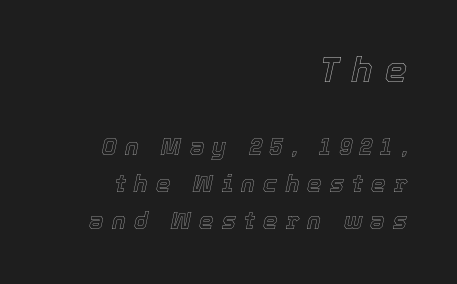
Is the block centered? No — it sits flush against the right margin. Note the varied advance widths — an 'i' is clearly narrower than an 'm'. Descender tails drop into unmarked territory. Large over small — that's the arrangement of the two blocks here.
